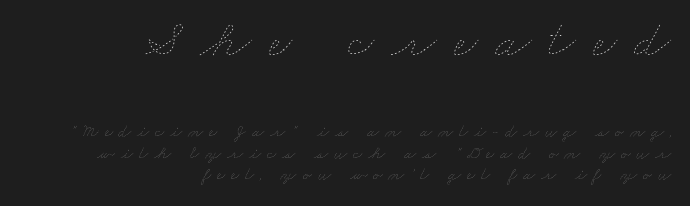
{"bold": "no", "weight": "thin", "width": "wide", "stroke_contrast": "low", "x_height": "small", "monospaced": "no", "underline": "no", "align": "right", "line_spacing_ratio": 1.19, "letter_spacing": "wide", "letter_spacing_em": 0.32, "larger_block": "first", "size_ratio": 2.94, "glyph_px": 53}
